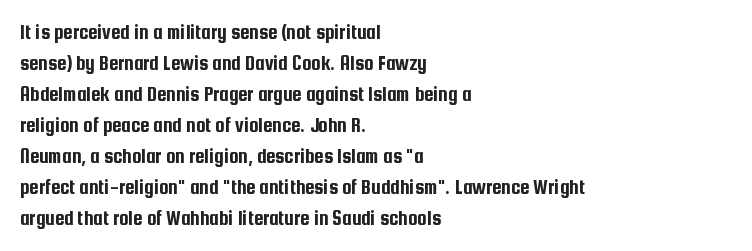
Does the copy run flush right? No — it runs flush left. The specimen reads as upright at a glance. Between one letter and the next there's only the usual sliver of space. The designer left line spacing at the default.
